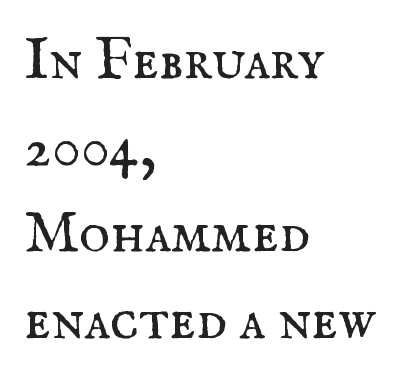
The image shows 59 px regular-weight serif type, upright; set left-aligned, normal line spacing (1.47x), normal letter spacing, not underlined; medium stroke contrast and a small x-height.
